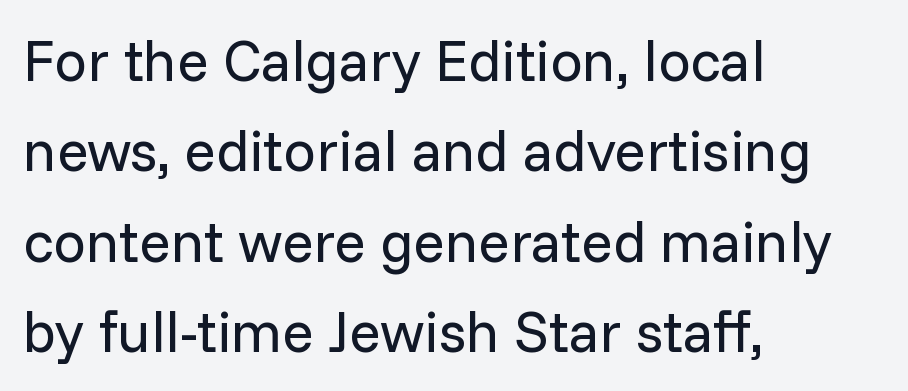
Q: Is the text bold? A: No.
Q: Is the text italic (slanted)? A: No, it is upright.
Q: Is the typeface a serif or a sans-serif typeface? A: Sans-serif.
Q: Is the text underlined? A: No.
Q: How is the paragraph aligned? A: Left-aligned.
Q: Is the spacing between letters normal or unusually wide? A: Normal.
Q: Is the spacing between lines tight, normal or loose? A: Normal.
Q: Width (condensed, normal, or wide)? A: Normal.
Q: Stroke contrast? A: Low.
Q: x-height? A: Medium.
Q: Monospaced? A: No.
